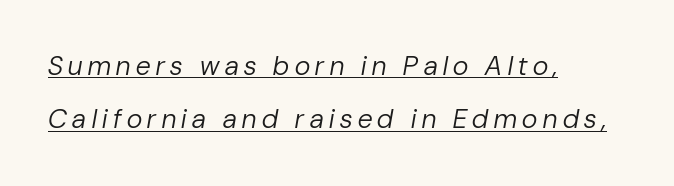
Q: Is the text bold? A: No.
Q: Is the text italic (slanted)? A: Yes, it leans right by about 10 degrees.
Q: Is the text underlined? A: Yes.
Q: How is the paragraph aligned? A: Left-aligned.
Q: Is the spacing between letters normal or unusually wide? A: Unusually wide.
Q: Is the spacing between lines tight, normal or loose? A: Loose.
